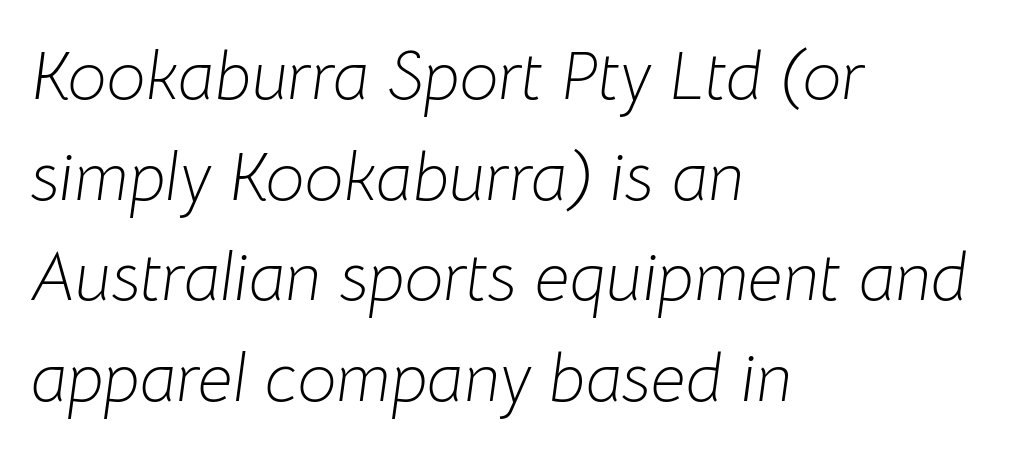
{"italic": "yes", "lean": "right", "slant_degrees": 8, "bold": "no", "weight": "light", "width": "normal", "stroke_contrast": "low", "x_height": "medium", "monospaced": "no", "underline": "no", "align": "left", "line_spacing": "normal", "line_spacing_ratio": 1.46, "letter_spacing": "normal", "letter_spacing_em": 0.0, "glyph_px": 69}
